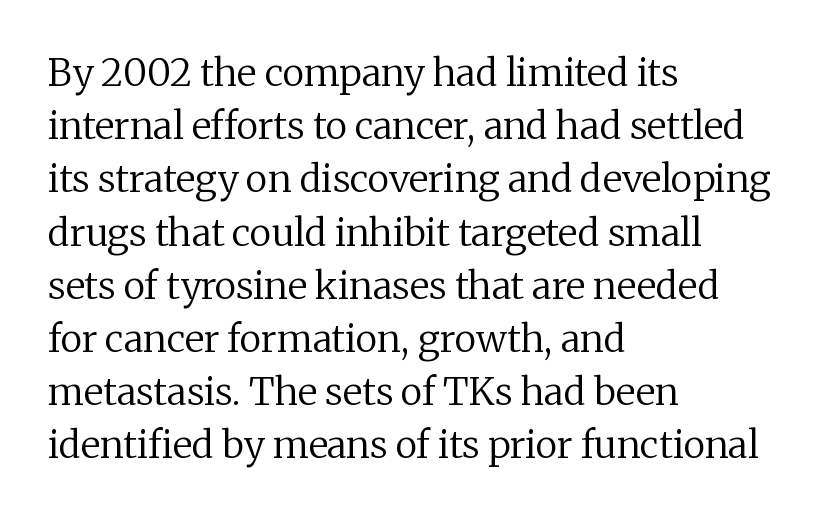
The image shows 38 px regular-weight serif type, upright; set left-aligned, normal line spacing (1.4x), normal letter spacing, not underlined; medium stroke contrast and a medium x-height.
